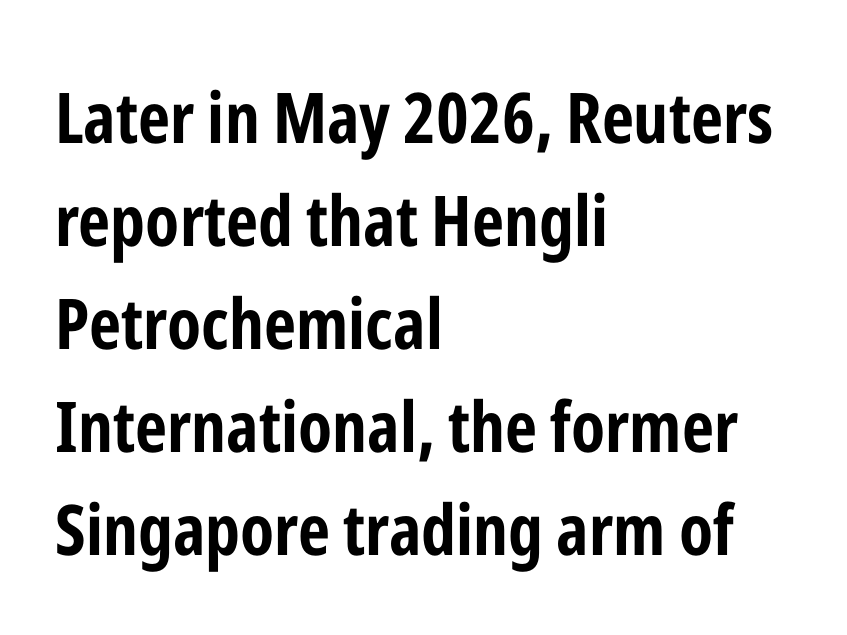
This rendering employs a face without finishing strokes, i.e., a sans-serif. No word sits above an underline. Character widths vary here, with narrow letters taking less room than wide ones. The gaps between neighbouring characters are ordinary and unremarkable. Line starts are locked; line ends wander.
